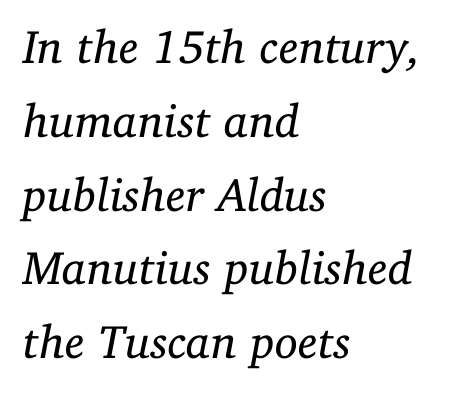
{"serif": "yes", "italic": "yes", "lean": "right", "slant_degrees": 11, "bold": "no", "weight": "regular", "width": "normal", "stroke_contrast": "low", "x_height": "medium", "monospaced": "no", "underline": "no", "align": "left", "line_spacing": "normal", "line_spacing_ratio": 1.57, "letter_spacing": "normal", "letter_spacing_em": 0.0, "glyph_px": 47}
